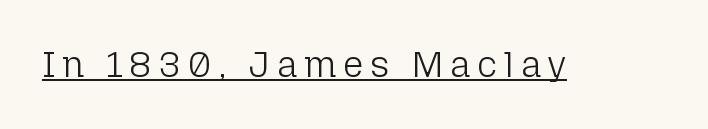
Q: Is the text bold? A: No.
Q: Is the text italic (slanted)? A: No, it is upright.
Q: Is the typeface a serif or a sans-serif typeface? A: Sans-serif.
Q: Is the text underlined? A: Yes.
Q: Width (condensed, normal, or wide)? A: Normal.
Q: Stroke contrast? A: Low.
Q: x-height? A: Medium.
Q: Monospaced? A: No.
